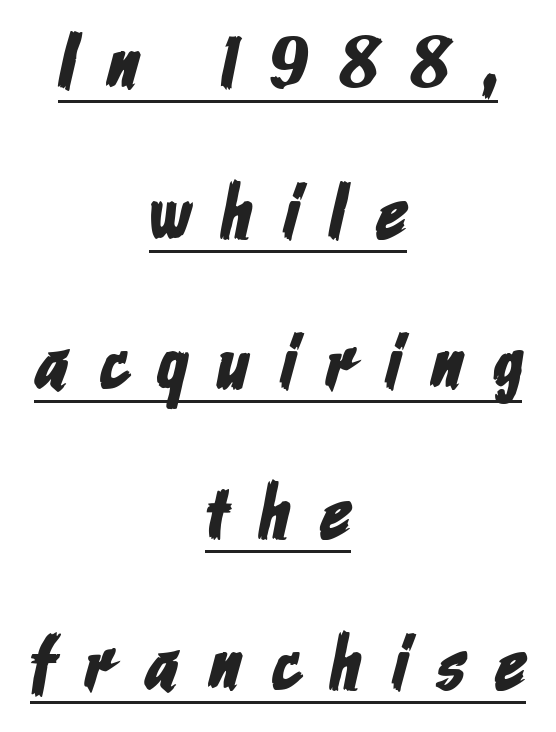
{"serif": "no", "width": "condensed", "stroke_contrast": "low", "x_height": "medium", "monospaced": "no", "underline": "yes", "align": "center", "line_spacing": "loose", "line_spacing_ratio": 1.95, "letter_spacing": "wide", "letter_spacing_em": 0.4, "glyph_px": 77}
